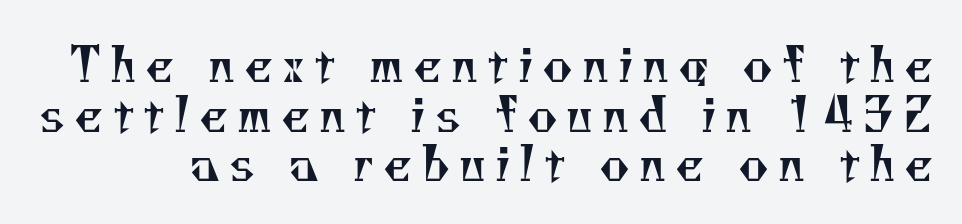
The passage shown is typeset with a serif family. No word sits above an underline. Reading down the column, the eye jumps only a short way to each next line. Bold? No — there's no thickening of the strokes.
